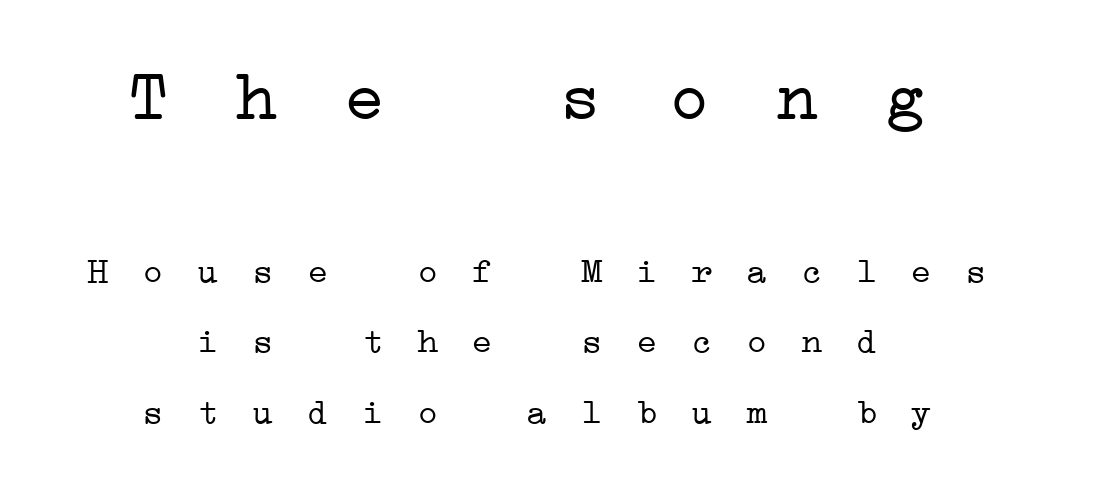
The image shows 71 px light, wide serif type, monospaced; set centered, loose line spacing (1.95x), unusually wide letter spacing (+0.32 em), not underlined; the first (top) block is 1.97x larger; low stroke contrast and a medium x-height.
